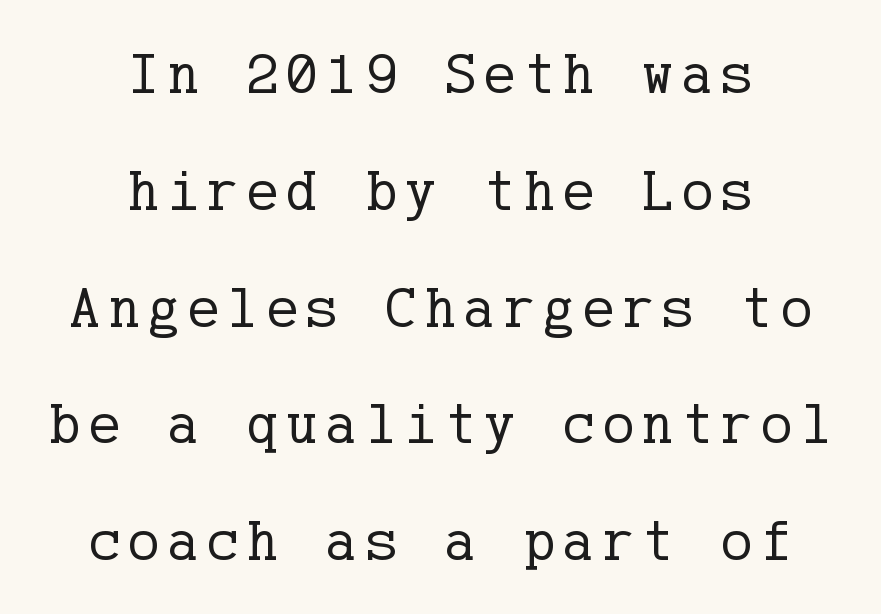
A typesetter would mark this as roman, not italic. A serif font was chosen for this passage. These lines are centered, leaving both edges ragged. Vertical stems look standard width or narrower in stroke.
